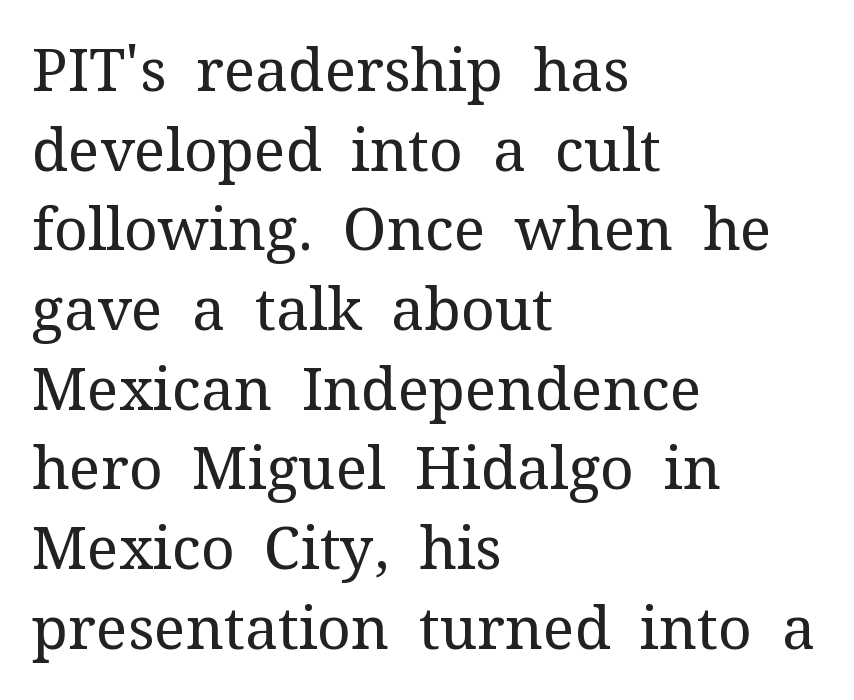
Caption: face not bold, strokes unweighted. The type sits square on the baseline with zero lean. The specimen omits any rule beneath the text block's lines. Nobody touched the tracking dial on this one. The face used here is proportionally spaced, like ordinary book or web type. The rows are spaced the way most documents space them.
